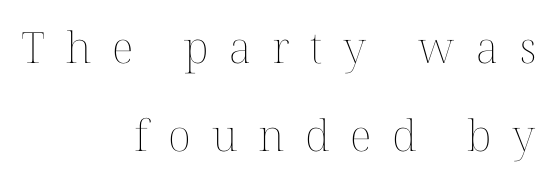
{"italic": "no", "bold": "no", "weight": "thin", "width": "normal", "stroke_contrast": "medium", "x_height": "medium", "monospaced": "no", "underline": "no", "align": "right", "line_spacing": "loose", "line_spacing_ratio": 2.04, "letter_spacing": "wide", "letter_spacing_em": 0.48, "glyph_px": 43}
